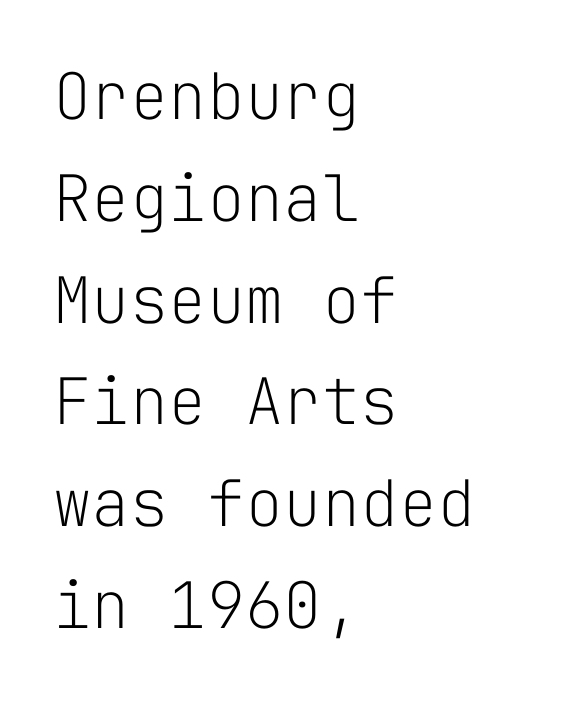
{"serif": "no", "italic": "no", "bold": "no", "weight": "light", "width": "normal", "stroke_contrast": "low", "x_height": "medium", "monospaced": "yes", "underline": "no", "align": "left", "line_spacing": "normal", "line_spacing_ratio": 1.59, "letter_spacing": "normal", "letter_spacing_em": 0.0, "glyph_px": 64}
